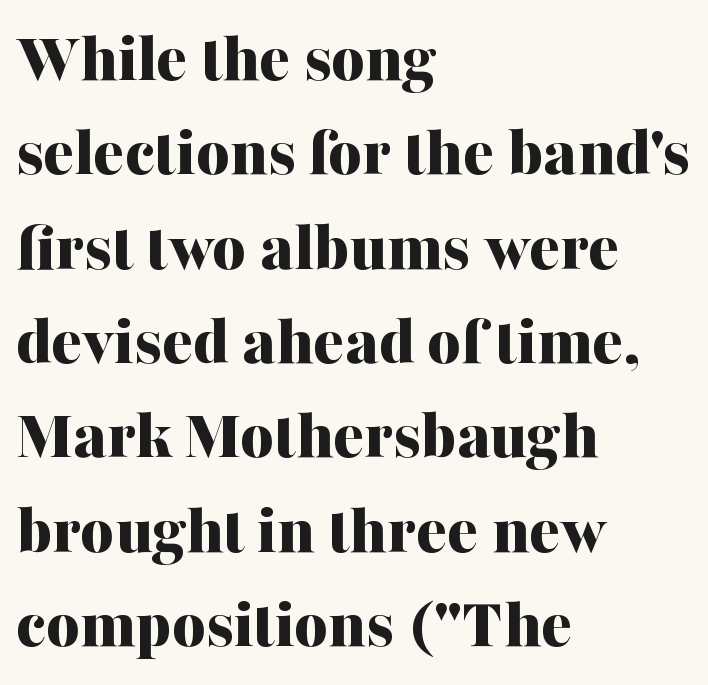
The image shows 72 px bold serif type, upright; set left-aligned, normal line spacing (1.31x), normal letter spacing, not underlined; medium stroke contrast and a medium x-height.
